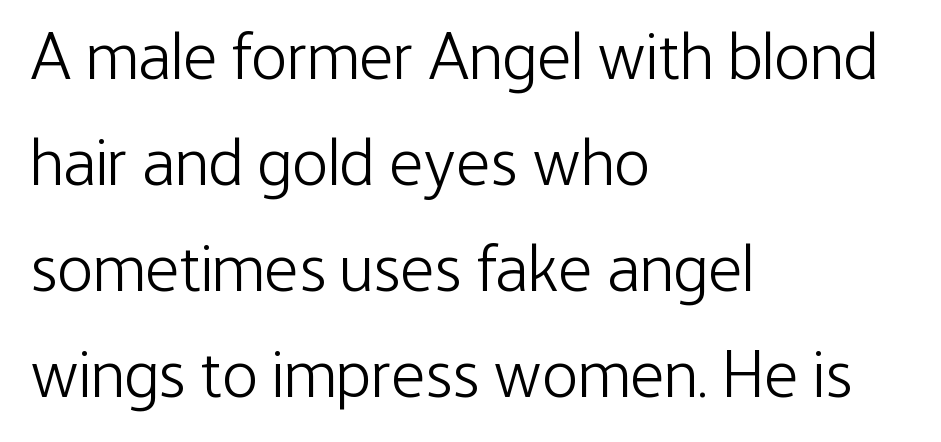
Q: Is the text bold? A: No.
Q: Is the text italic (slanted)? A: No, it is upright.
Q: Is the typeface a serif or a sans-serif typeface? A: Sans-serif.
Q: Is the text underlined? A: No.
Q: How is the paragraph aligned? A: Left-aligned.
Q: Is the spacing between letters normal or unusually wide? A: Normal.
Q: Is the spacing between lines tight, normal or loose? A: Normal.
Q: Width (condensed, normal, or wide)? A: Condensed.
Q: Stroke contrast? A: Low.
Q: x-height? A: Medium.
Q: Monospaced? A: No.
